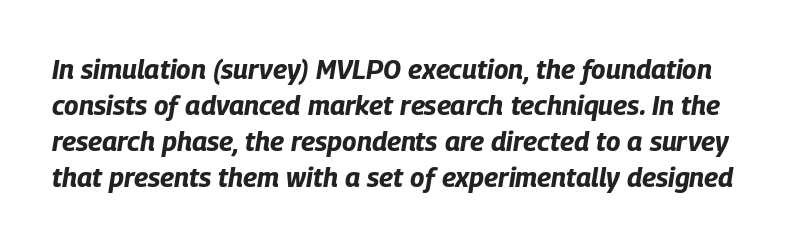
{"italic": "yes", "lean": "right", "slant_degrees": 9, "bold": "yes", "underline": "no", "line_spacing": "normal", "line_spacing_ratio": 1.33, "letter_spacing": "normal", "letter_spacing_em": 0.0, "glyph_px": 27}
